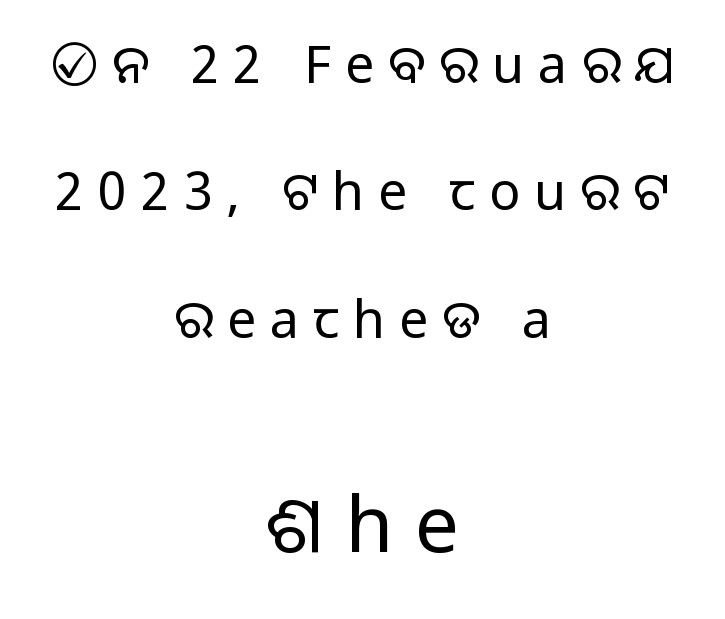
Horizontally, the lines are justified to the midpoint only. Here the designer chose a conventional face with non-uniform glyph widths. No chunkiness to these letters — they're not bold. Descender tails drop into unmarked territory.
